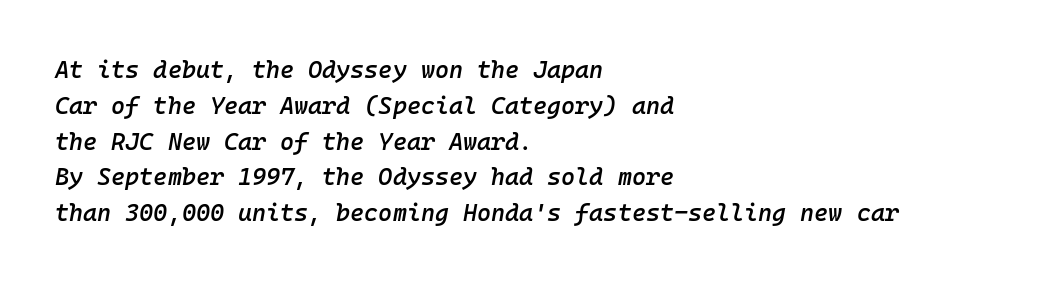
{"italic": "yes", "lean": "right", "slant_degrees": 10, "bold": "semi", "underline": "no", "align": "left", "line_spacing": "normal", "line_spacing_ratio": 1.49, "letter_spacing": "normal", "letter_spacing_em": 0.0, "glyph_px": 24}
